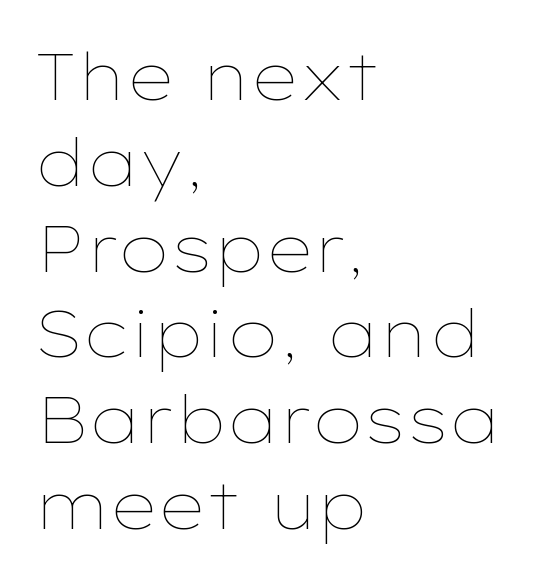
{"italic": "no", "bold": "no", "weight": "thin", "width": "wide", "stroke_contrast": "low", "x_height": "medium", "monospaced": "no", "underline": "no", "align": "left", "line_spacing": "normal", "line_spacing_ratio": 1.32, "letter_spacing": "normal", "letter_spacing_em": 0.0, "glyph_px": 65}
